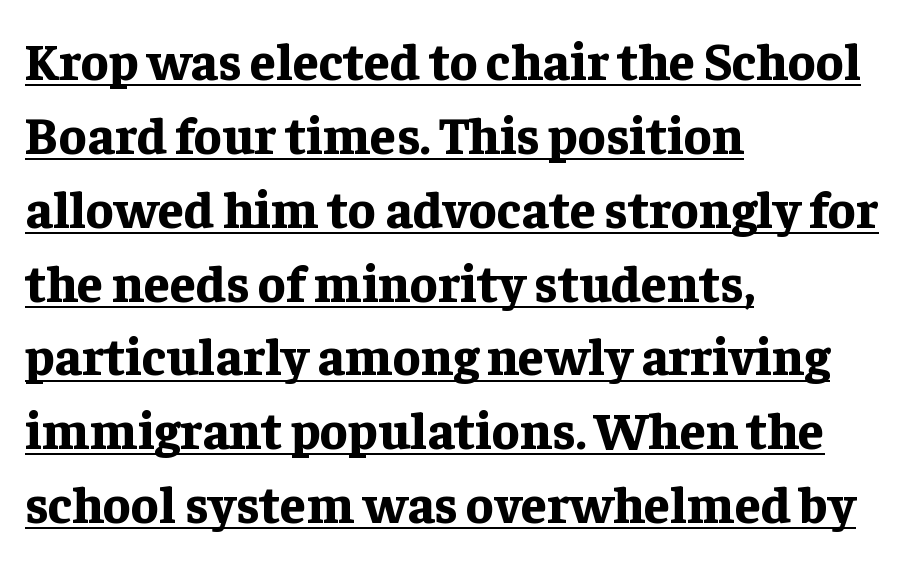
Q: Is the text bold? A: Yes.
Q: Is the text italic (slanted)? A: No, it is upright.
Q: Is the typeface a serif or a sans-serif typeface? A: Serif.
Q: Is the text underlined? A: Yes.
Q: How is the paragraph aligned? A: Left-aligned.
Q: Is the spacing between letters normal or unusually wide? A: Normal.
Q: Is the spacing between lines tight, normal or loose? A: Normal.
Q: Width (condensed, normal, or wide)? A: Normal.
Q: Stroke contrast? A: Low.
Q: x-height? A: Medium.
Q: Monospaced? A: No.
